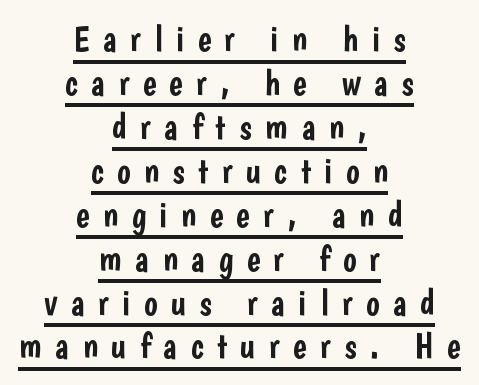
{"serif": "no", "italic": "no", "width": "condensed", "stroke_contrast": "low", "x_height": "medium", "monospaced": "no", "underline": "yes", "align": "center", "line_spacing_ratio": 1.22, "letter_spacing": "wide", "letter_spacing_em": 0.37, "glyph_px": 36}
